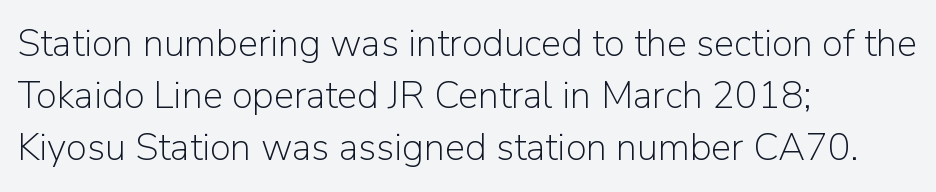
Q: Is the text bold? A: No.
Q: Is the text italic (slanted)? A: No, it is upright.
Q: Is the typeface a serif or a sans-serif typeface? A: Sans-serif.
Q: Is the text underlined? A: No.
Q: How is the paragraph aligned? A: Left-aligned.
Q: Is the spacing between letters normal or unusually wide? A: Normal.
Q: Is the spacing between lines tight, normal or loose? A: Normal.
Q: Width (condensed, normal, or wide)? A: Normal.
Q: Stroke contrast? A: Low.
Q: x-height? A: Medium.
Q: Monospaced? A: No.
